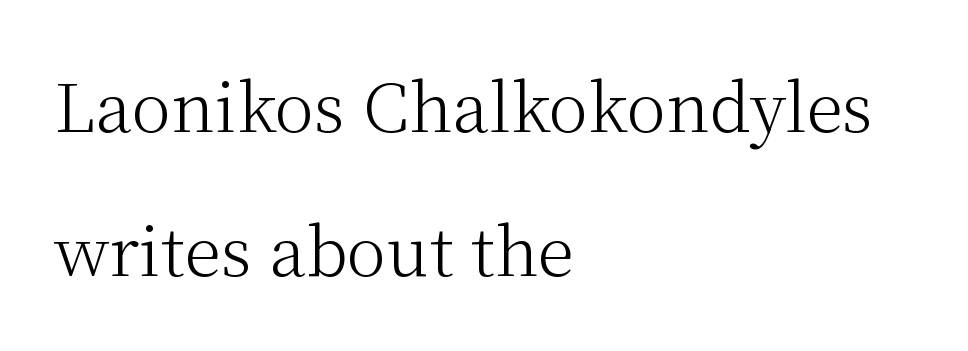
{"serif": "yes", "italic": "no", "bold": "no", "weight": "light", "width": "normal", "stroke_contrast": "medium", "x_height": "medium", "monospaced": "no", "underline": "no", "align": "left", "line_spacing": "loose", "line_spacing_ratio": 2.15, "letter_spacing": "normal", "letter_spacing_em": 0.0, "glyph_px": 67}
